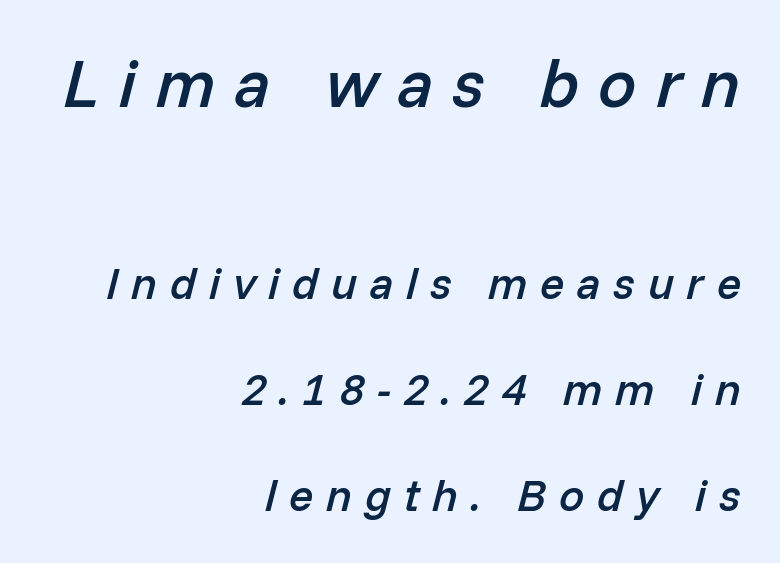
The image shows 68 px semibold type, italic (leaning right); set right-aligned, loose line spacing (2.36x), unusually wide letter spacing (+0.28 em), not underlined; the first (top) block is 1.51x larger; low stroke contrast and a medium x-height.
